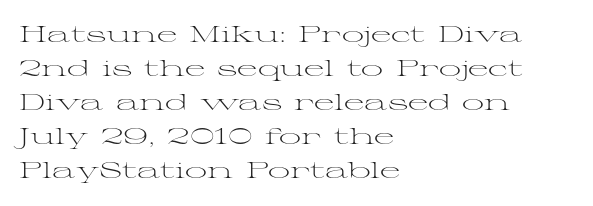
Q: Is the text bold? A: No.
Q: Is the text italic (slanted)? A: No, it is upright.
Q: Is the text underlined? A: No.
Q: How is the paragraph aligned? A: Left-aligned.
Q: Is the spacing between letters normal or unusually wide? A: Normal.
Q: Is the spacing between lines tight, normal or loose? A: Normal.
